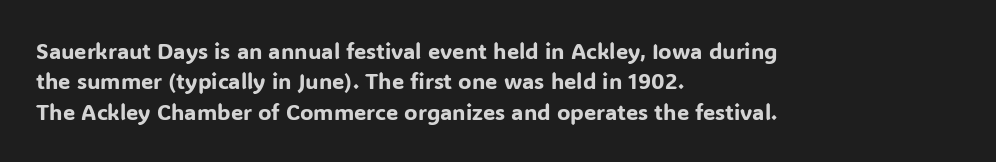
Q: Is the text italic (slanted)? A: No, it is upright.
Q: Is the text underlined? A: No.
Q: How is the paragraph aligned? A: Left-aligned.
Q: Is the spacing between letters normal or unusually wide? A: Normal.
Q: Is the spacing between lines tight, normal or loose? A: Normal.
